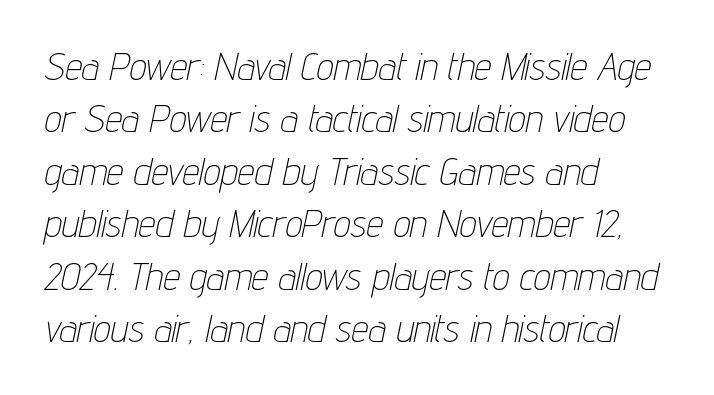
Ink coverage per letter is moderate at most. Looking at the ascenders, they clearly lean. The tracking reads as untouched default to a designer's eye. This rendering uses left alignment, leaving the right contour irregular.
